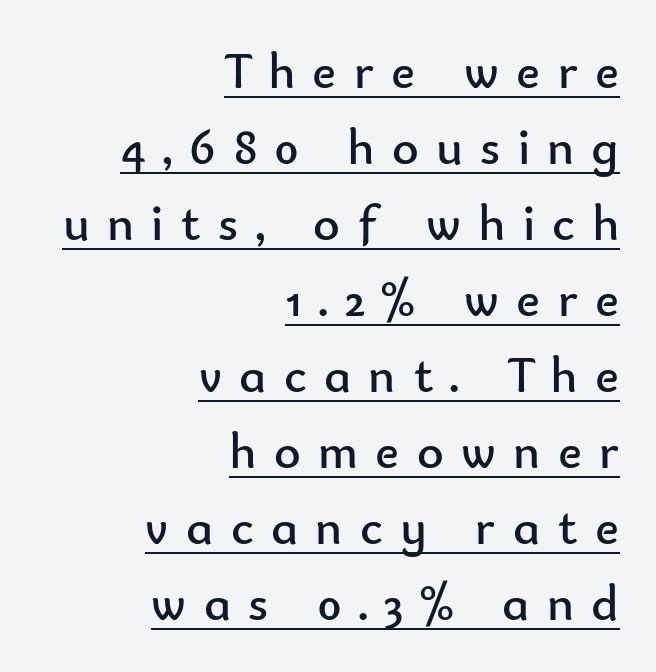
The image shows 51 px regular-weight sans-serif type, upright; set right-aligned, normal line spacing (1.49x), unusually wide letter spacing (+0.34 em), underlined; low stroke contrast and a small x-height.
